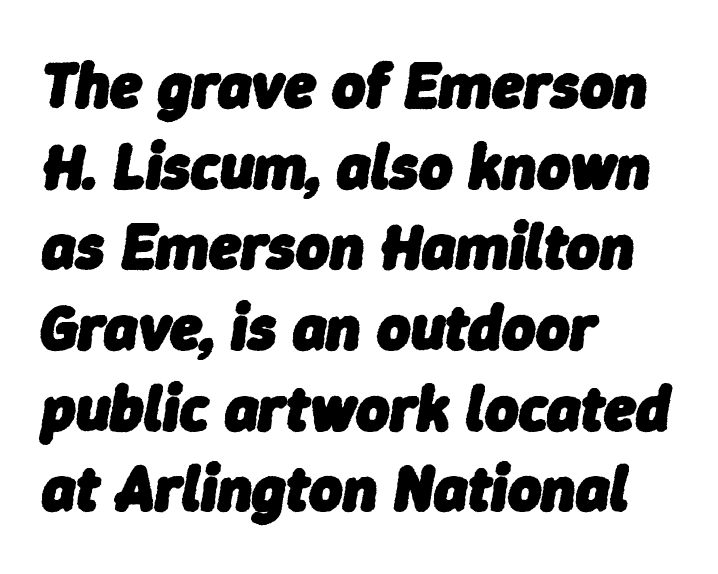
The image shows 64 px heavy type, italic (leaning right); set left-aligned, normal line spacing (1.26x), normal letter spacing, not underlined; low stroke contrast and a medium x-height.
